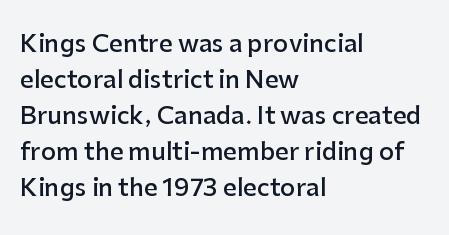
Q: Is the text bold? A: Semi-bold.
Q: Is the text italic (slanted)? A: No, it is upright.
Q: Is the text underlined? A: No.
Q: How is the paragraph aligned? A: Left-aligned.
Q: Is the spacing between letters normal or unusually wide? A: Normal.
Q: Is the spacing between lines tight, normal or loose? A: Normal.
